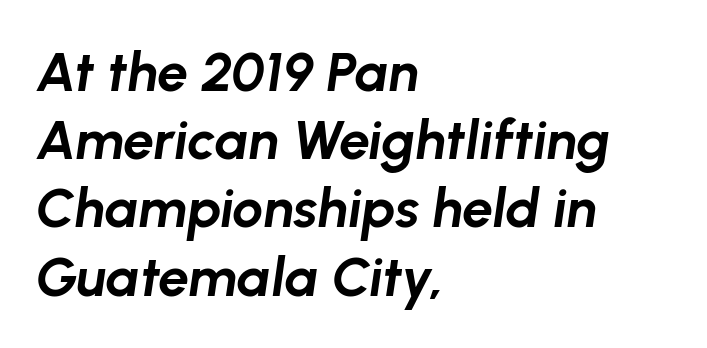
The text block is weighted toward the left margin, trailing off unevenly rightward. Stroke thickness is high; the sample reads as a true bold. Underline: absent. A typesetter would call this proportional, since set widths differ per character. This rendering leaves character spacing at its baseline value.
